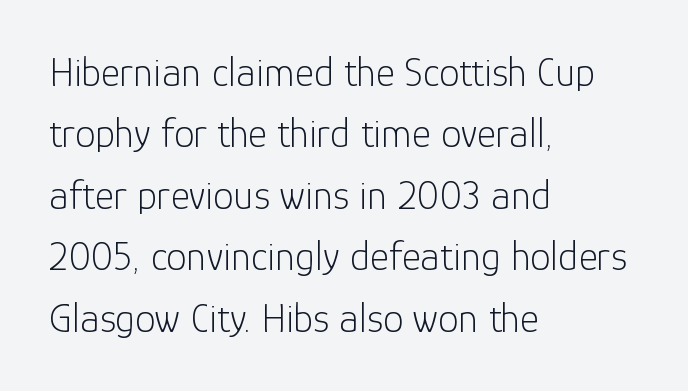
Q: Is the text bold? A: No.
Q: Is the text italic (slanted)? A: No, it is upright.
Q: Is the typeface a serif or a sans-serif typeface? A: Sans-serif.
Q: Is the text underlined? A: No.
Q: How is the paragraph aligned? A: Left-aligned.
Q: Is the spacing between letters normal or unusually wide? A: Normal.
Q: Is the spacing between lines tight, normal or loose? A: Normal.
Q: Width (condensed, normal, or wide)? A: Normal.
Q: Stroke contrast? A: Low.
Q: x-height? A: Medium.
Q: Monospaced? A: No.
